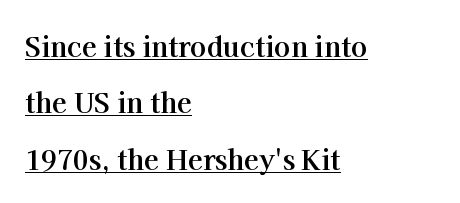
Notice how the passage keeps a crisp vertical edge on the left only. Underline: present. A dark, heavy texture on the line: the type is bold. Line spacing here is loose.
